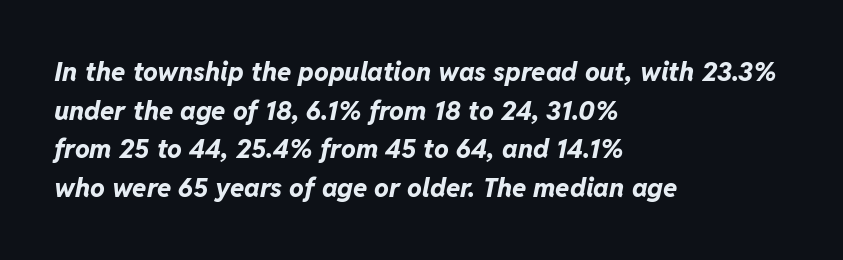
The image shows 26 px bold type, italic (leaning right); set left-aligned, normal line spacing (1.49x), normal letter spacing, not underlined.
